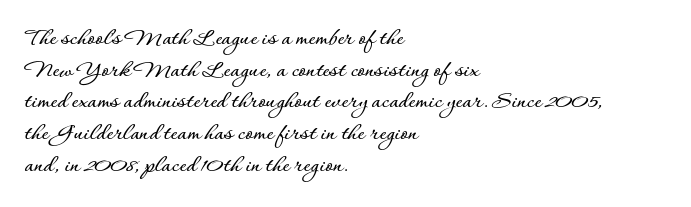
The baseline area is clear. The setting favours the left margin, as ordinary paragraphs usually do. These lines keep a tight, regular rhythm from letter to letter.
